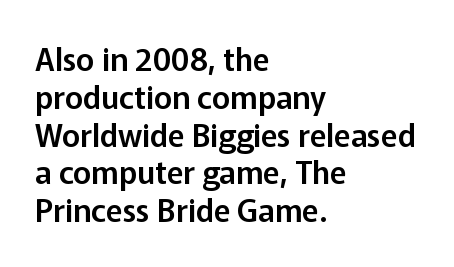
{"serif": "no", "italic": "no", "width": "normal", "stroke_contrast": "low", "x_height": "medium", "monospaced": "no", "underline": "no", "align": "left", "line_spacing_ratio": 1.22, "letter_spacing": "normal", "letter_spacing_em": 0.0, "glyph_px": 31}
